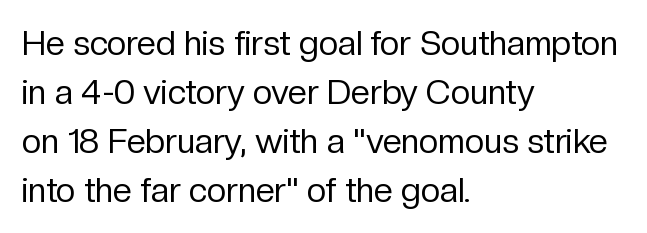
The image shows 34 px regular-weight sans-serif type, upright; set left-aligned, normal line spacing (1.44x), normal letter spacing, not underlined; low stroke contrast and a medium x-height.
